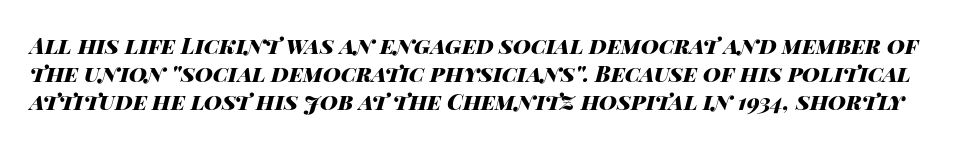
{"italic": "yes", "lean": "right", "slant_degrees": 14, "bold": "yes", "underline": "no", "line_spacing": "normal", "line_spacing_ratio": 1.28, "letter_spacing": "normal", "letter_spacing_em": 0.0, "glyph_px": 22}
